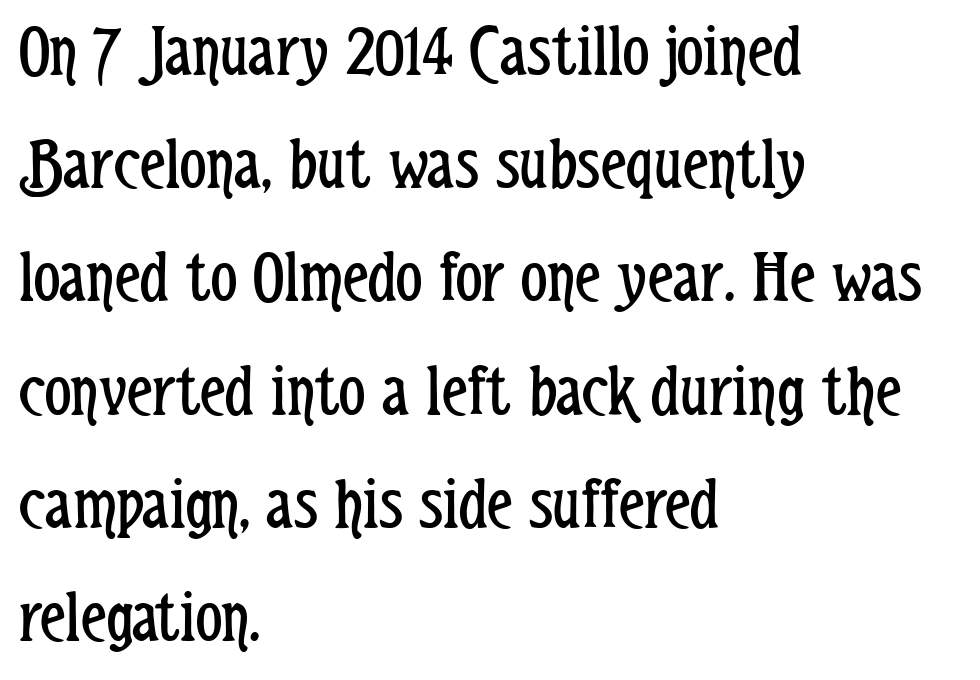
Q: Is the text bold? A: No.
Q: Is the text italic (slanted)? A: No, it is upright.
Q: Is the typeface a serif or a sans-serif typeface? A: Sans-serif.
Q: Is the text underlined? A: No.
Q: How is the paragraph aligned? A: Left-aligned.
Q: Is the spacing between letters normal or unusually wide? A: Normal.
Q: Is the spacing between lines tight, normal or loose? A: Normal.
Q: Width (condensed, normal, or wide)? A: Condensed.
Q: Stroke contrast? A: Low.
Q: x-height? A: Medium.
Q: Monospaced? A: No.
